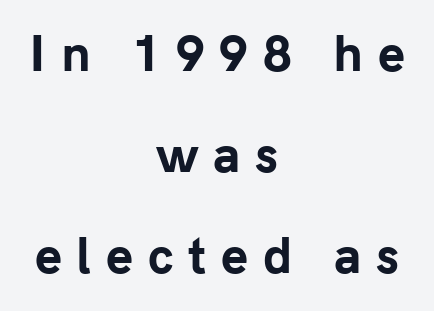
Varying glyph widths throughout — classic text-font behaviour. The whitespace from short lines is split evenly between both sides. Each row of text sits above clean, open space. This sample trades compactness for vertical openness between lines.
